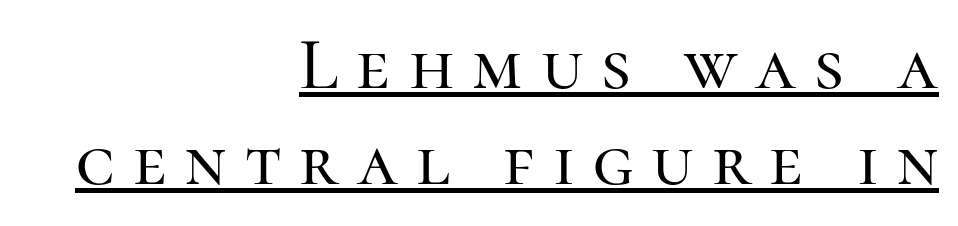
{"serif": "yes", "italic": "no", "width": "normal", "stroke_contrast": "high", "x_height": "medium", "monospaced": "no", "underline": "yes", "align": "right", "line_spacing": "normal", "line_spacing_ratio": 1.32, "letter_spacing": "wide", "letter_spacing_em": 0.25, "glyph_px": 73}
